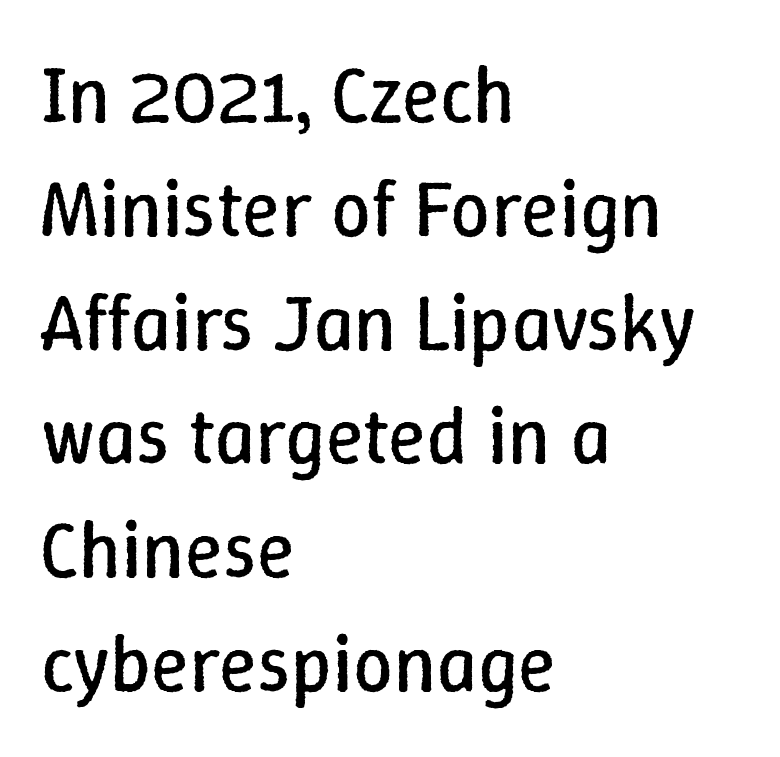
{"italic": "no", "bold": "no", "weight": "regular", "width": "normal", "stroke_contrast": "low", "x_height": "medium", "monospaced": "no", "underline": "no", "align": "left", "line_spacing": "normal", "line_spacing_ratio": 1.44, "letter_spacing": "normal", "letter_spacing_em": 0.0, "glyph_px": 79}
